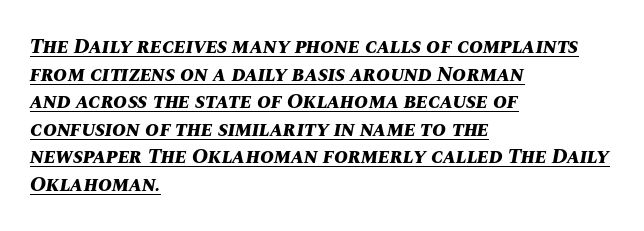
Leading matches the norm, producing a regular column. The passage shown is emphatically bold. The letters are slanted; this is an italic face. The passage shown is underscored from start to finish. Typeset ragged right — the left edge is the straight one. The gaps between neighbouring characters are ordinary and unremarkable.
